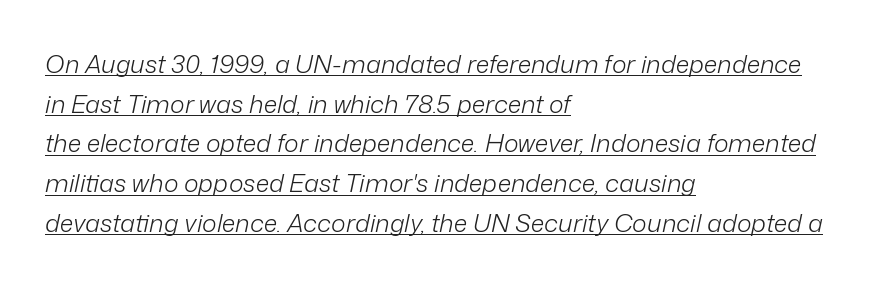
The image shows 25 px text type, italic (leaning right); set left-aligned, normal line spacing (1.59x), normal letter spacing, underlined.
